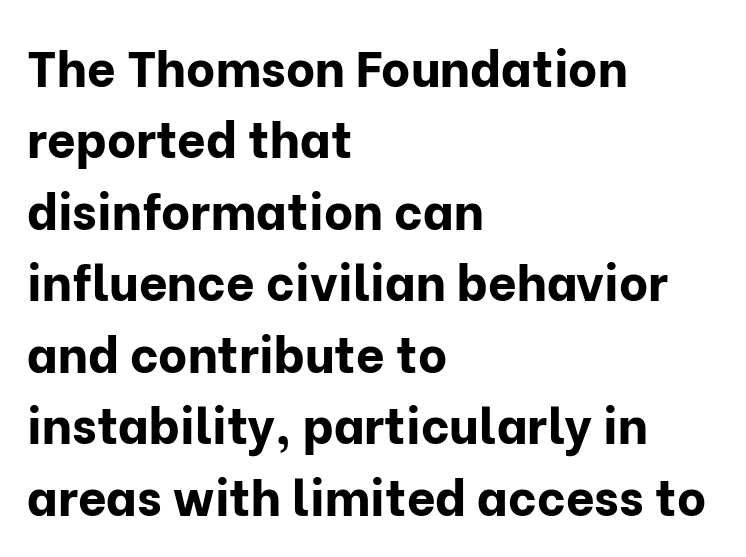
{"serif": "no", "italic": "no", "bold": "yes", "weight": "bold", "width": "normal", "stroke_contrast": "low", "x_height": "medium", "monospaced": "no", "underline": "no", "align": "left", "line_spacing": "normal", "line_spacing_ratio": 1.43, "letter_spacing": "normal", "letter_spacing_em": 0.0, "glyph_px": 50}
